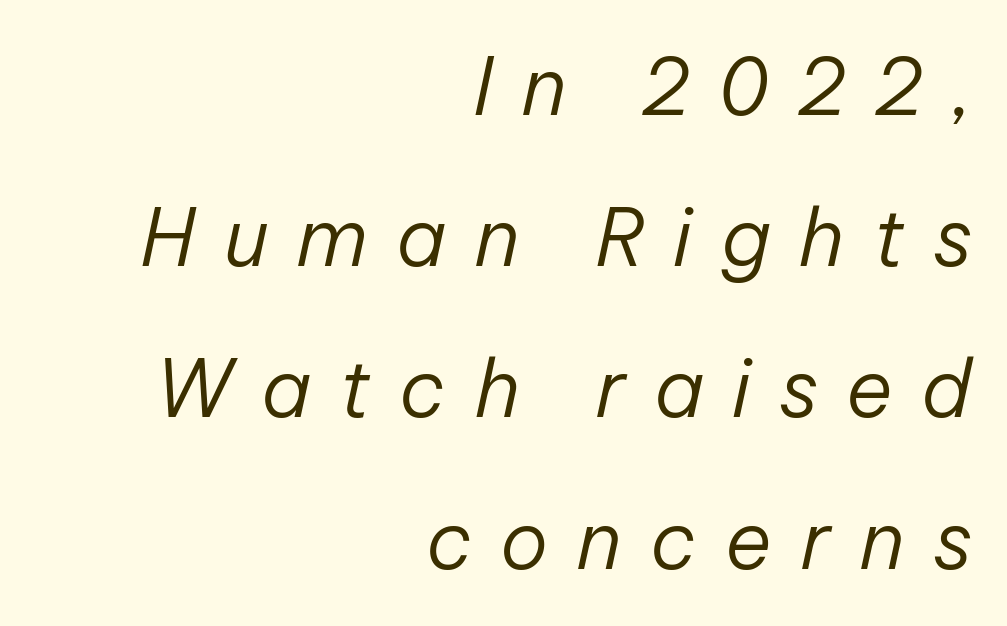
The passage shown is not bold in any degree. The rendering applies a slant to the glyphs. This sample is right-justified, so line beginnings fall wherever the words allow. The rendering uses natural spacing where letterforms have individual widths. Anything drawn beneath the words? Only blank space. There is plenty of visible air inserted between adjacent glyphs.
